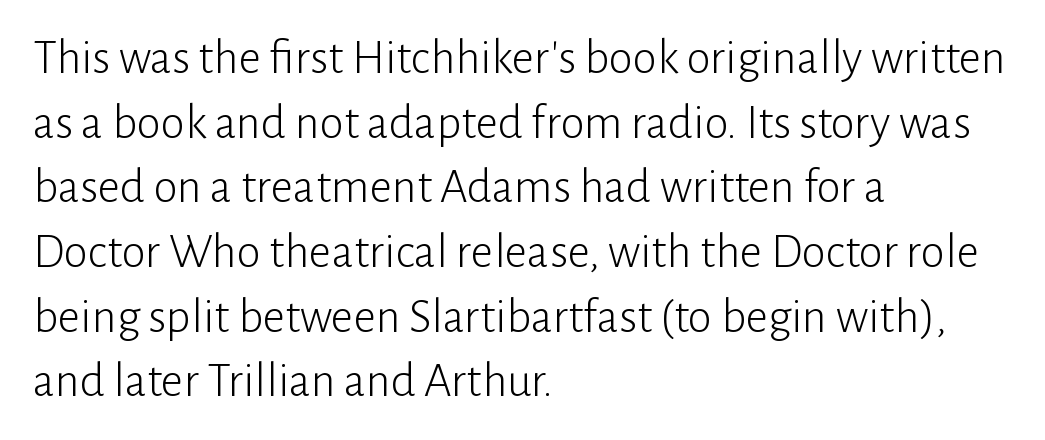
Q: Is the text bold? A: No.
Q: Is the text italic (slanted)? A: No, it is upright.
Q: Is the typeface a serif or a sans-serif typeface? A: Sans-serif.
Q: Is the text underlined? A: No.
Q: How is the paragraph aligned? A: Left-aligned.
Q: Is the spacing between letters normal or unusually wide? A: Normal.
Q: Is the spacing between lines tight, normal or loose? A: Normal.
Q: Width (condensed, normal, or wide)? A: Normal.
Q: Stroke contrast? A: Low.
Q: x-height? A: Medium.
Q: Monospaced? A: No.
